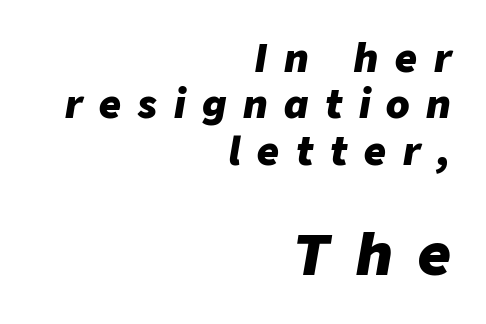
The image shows 57 px heavy type, italic (leaning right); set right-aligned, line spacing 1.22x, unusually wide letter spacing (+0.44 em), not underlined; the second (bottom) block is 1.5x larger; low stroke contrast and a medium x-height.
